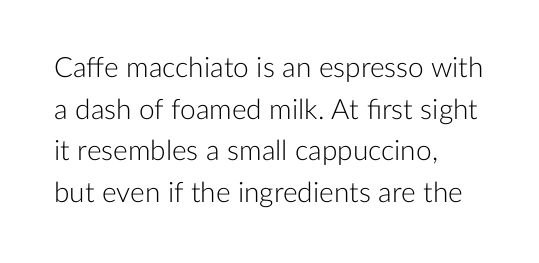
Proportional: the letters do not fall into vertical columns. Grotesque or geometric, the face here clearly has no serifs. How are the letters spaced? Ordinarily, with no added tracking. How would I describe the line gaps? Plain and ordinary.
